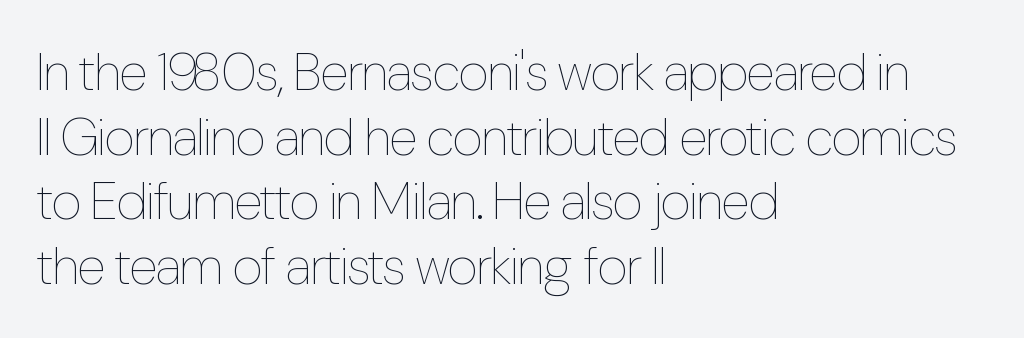
The lettering stays uniformly vertical, giving the passage a roman look. Nobody touched the tracking dial on this one. Descender tails drop into unmarked territory. One-word summary of the alignment: left. The face looks like a standard text weight, possibly lighter.
